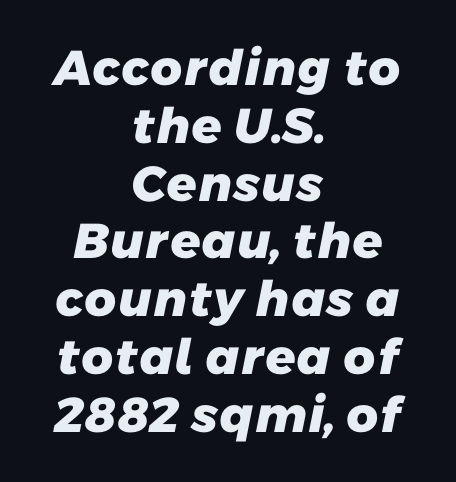
Q: Is the text bold? A: Yes.
Q: Is the typeface a serif or a sans-serif typeface? A: Sans-serif.
Q: Is the text underlined? A: No.
Q: How is the paragraph aligned? A: Centered.
Q: Is the spacing between letters normal or unusually wide? A: Normal.
Q: Width (condensed, normal, or wide)? A: Normal.
Q: Stroke contrast? A: Low.
Q: x-height? A: Medium.
Q: Monospaced? A: No.
